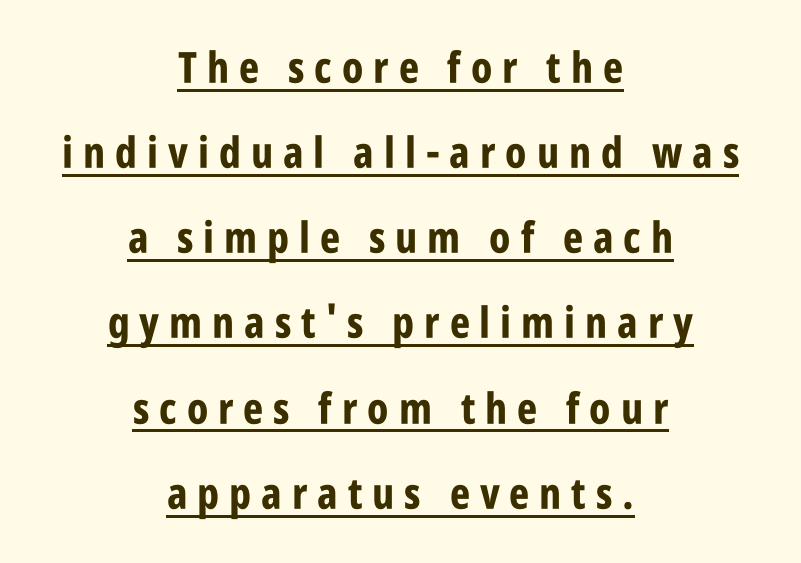
Is there much room between lines? Yes — plenty of vertical air separates them. The rendering uses natural spacing where letterforms have individual widths. Nothing sits at the stroke ends, so this counts as sans-serif. Compared with undecorated copy, this sample adds a rule below the words.
